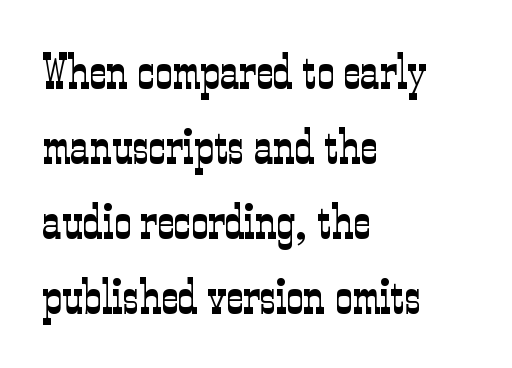
Are there feet on the stems? There are — it's a serif. Stems and bowls with no extra thickness — not bold. Nope, not italic — everything's standing straight. Here the designer chose a conventional face with non-uniform glyph widths.
